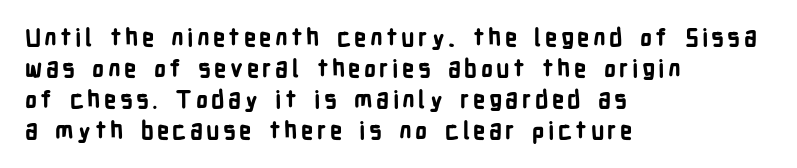
Caption: multi-line text, flush left, ragged right. Strokes here are thick enough to call this a true bold. You can tell it's not italic because the verticals are truly vertical. Underline: absent.
